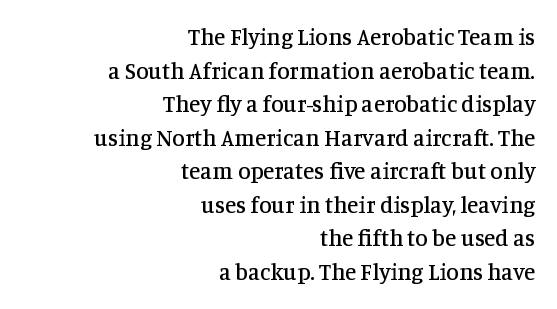
Q: Is the text italic (slanted)? A: No, it is upright.
Q: Is the text underlined? A: No.
Q: How is the paragraph aligned? A: Right-aligned.
Q: Is the spacing between letters normal or unusually wide? A: Normal.
Q: Is the spacing between lines tight, normal or loose? A: Normal.
